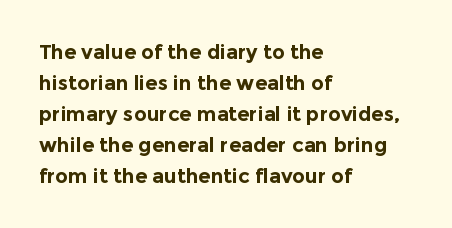
{"italic": "no", "bold": "yes", "underline": "no", "align": "left", "line_spacing": "normal", "line_spacing_ratio": 1.55, "letter_spacing": "normal", "letter_spacing_em": 0.0, "glyph_px": 20}
